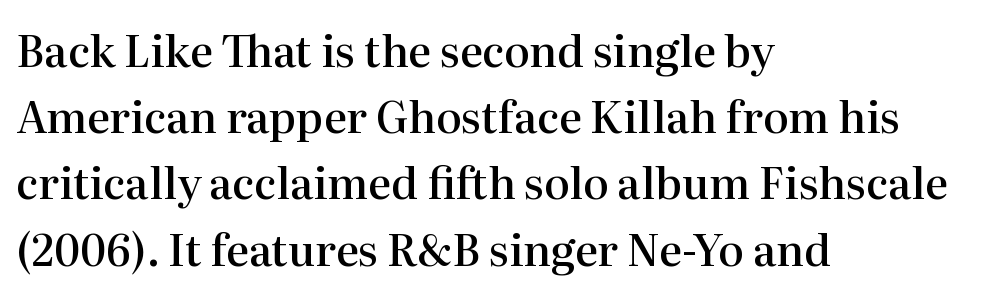
Q: Is the text bold? A: Semi-bold.
Q: Is the text italic (slanted)? A: No, it is upright.
Q: Is the typeface a serif or a sans-serif typeface? A: Serif.
Q: Is the text underlined? A: No.
Q: How is the paragraph aligned? A: Left-aligned.
Q: Is the spacing between letters normal or unusually wide? A: Normal.
Q: Is the spacing between lines tight, normal or loose? A: Normal.
Q: Width (condensed, normal, or wide)? A: Normal.
Q: Stroke contrast? A: High.
Q: x-height? A: Medium.
Q: Monospaced? A: No.
